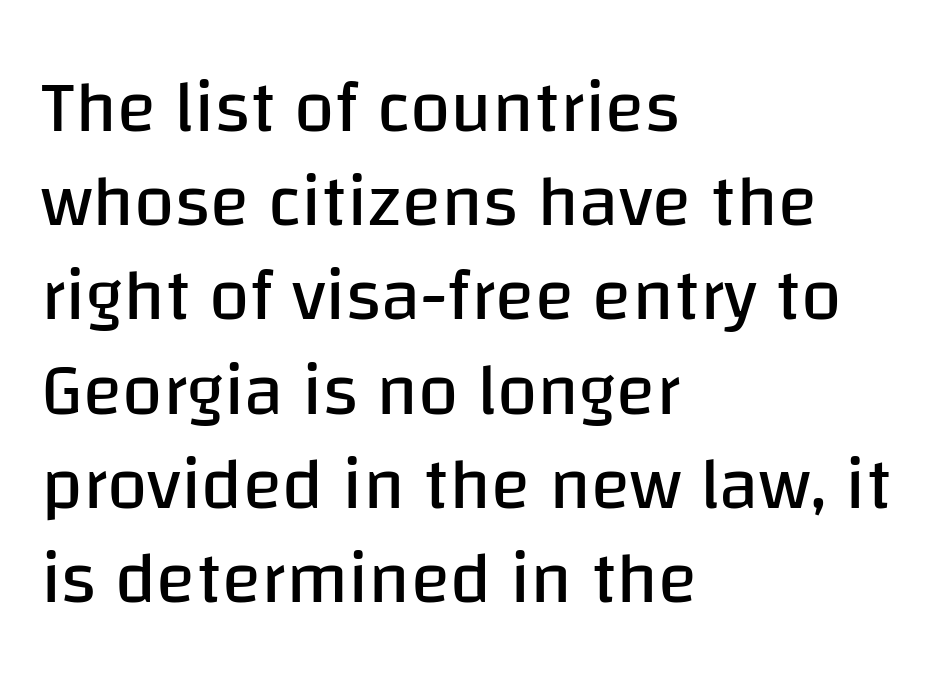
Q: Is the text bold? A: No.
Q: Is the text italic (slanted)? A: No, it is upright.
Q: Is the typeface a serif or a sans-serif typeface? A: Sans-serif.
Q: Is the text underlined? A: No.
Q: How is the paragraph aligned? A: Left-aligned.
Q: Is the spacing between letters normal or unusually wide? A: Normal.
Q: Is the spacing between lines tight, normal or loose? A: Normal.
Q: Width (condensed, normal, or wide)? A: Normal.
Q: Stroke contrast? A: Low.
Q: x-height? A: Large.
Q: Monospaced? A: No.
